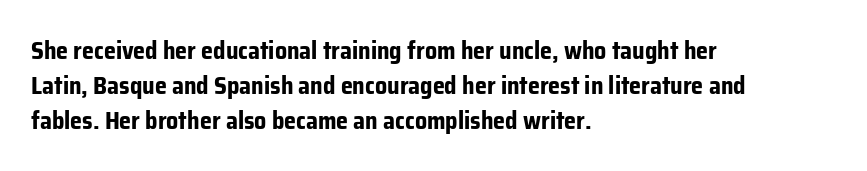
Nope, not italic — everything's standing straight. The passage shown has conventional tracking throughout. Bold? Absolutely — the strokes are thick and heavy. If you drew a ruler down the left edge, every line would touch it. The gap between lines stays unmarked. Horizontal bands of white between lines are of average thickness.
